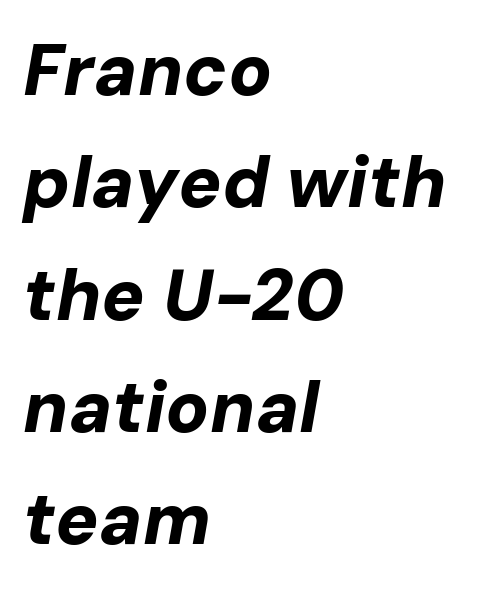
{"italic": "yes", "lean": "right", "slant_degrees": 10, "bold": "yes", "weight": "bold", "width": "normal", "stroke_contrast": "low", "x_height": "medium", "monospaced": "no", "underline": "no", "align": "left", "line_spacing": "normal", "line_spacing_ratio": 1.56, "letter_spacing": "normal", "letter_spacing_em": 0.0, "glyph_px": 72}
